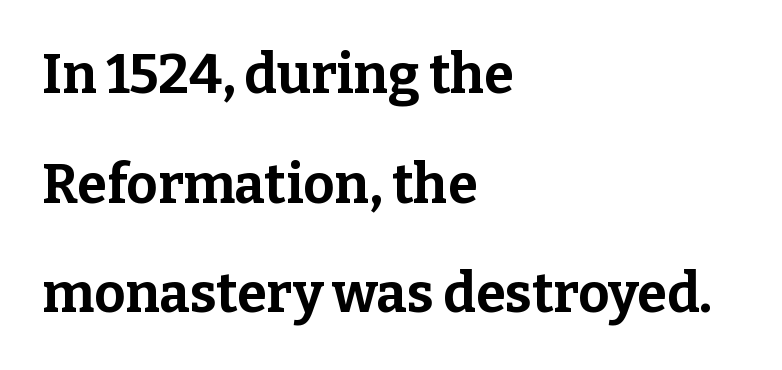
Q: Is the text bold? A: Yes.
Q: Is the text italic (slanted)? A: No, it is upright.
Q: Is the typeface a serif or a sans-serif typeface? A: Serif.
Q: Is the text underlined? A: No.
Q: How is the paragraph aligned? A: Left-aligned.
Q: Is the spacing between letters normal or unusually wide? A: Normal.
Q: Is the spacing between lines tight, normal or loose? A: Loose.
Q: Width (condensed, normal, or wide)? A: Normal.
Q: Stroke contrast? A: Low.
Q: x-height? A: Medium.
Q: Monospaced? A: No.
